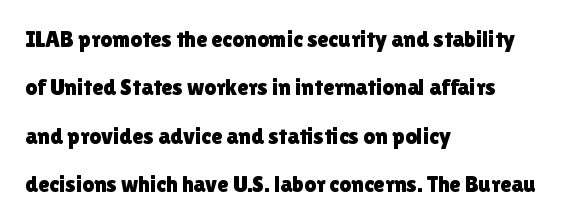
Q: Is the text italic (slanted)? A: No, it is upright.
Q: Is the text underlined? A: No.
Q: How is the paragraph aligned? A: Left-aligned.
Q: Is the spacing between letters normal or unusually wide? A: Normal.
Q: Is the spacing between lines tight, normal or loose? A: Loose.
